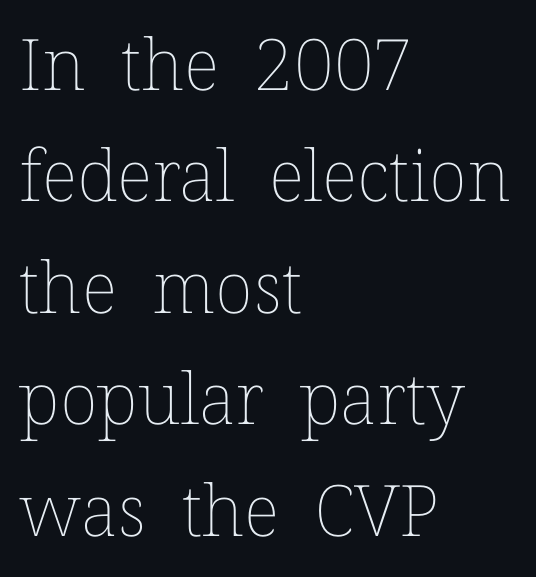
{"italic": "no", "bold": "no", "weight": "thin", "width": "normal", "stroke_contrast": "low", "x_height": "medium", "monospaced": "no", "underline": "no", "align": "left", "line_spacing": "normal", "line_spacing_ratio": 1.57, "letter_spacing": "normal", "letter_spacing_em": 0.0, "glyph_px": 71}
